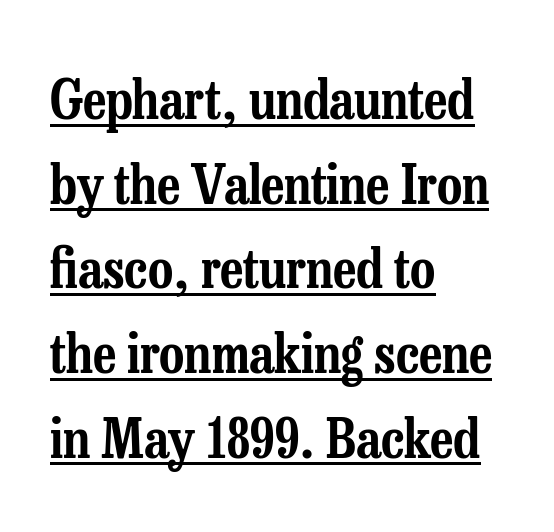
The image shows 55 px condensed serif type, upright; set left-aligned, normal line spacing (1.54x), normal letter spacing, underlined; low stroke contrast and a medium x-height.
